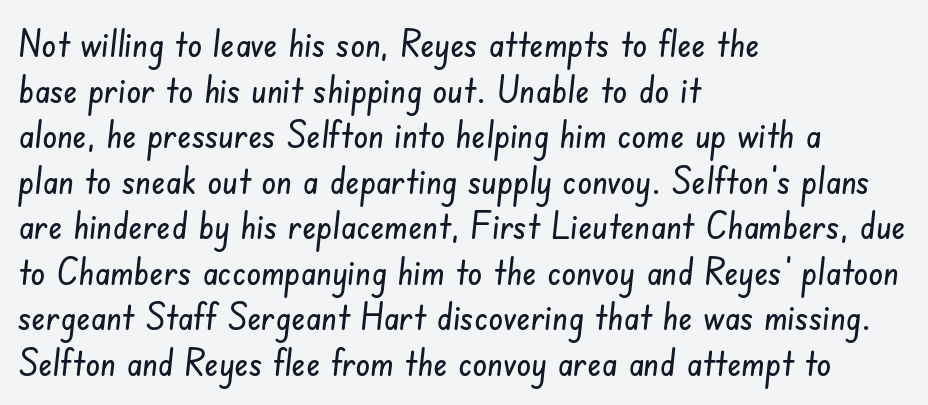
{"serif": "no", "width": "condensed", "stroke_contrast": "low", "x_height": "small", "monospaced": "no", "underline": "no", "align": "left", "line_spacing_ratio": 1.23, "letter_spacing": "normal", "letter_spacing_em": 0.0, "glyph_px": 37}
